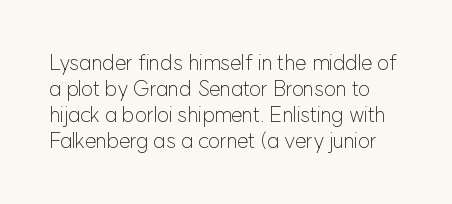
Q: Is the text bold? A: No.
Q: Is the text italic (slanted)? A: No, it is upright.
Q: Is the text underlined? A: No.
Q: Is the spacing between letters normal or unusually wide? A: Normal.
